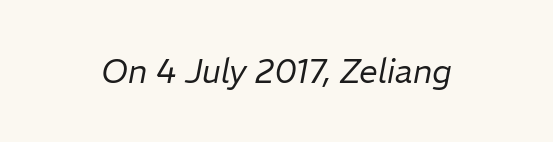
{"italic": "yes", "lean": "right", "slant_degrees": 11, "bold": "no", "weight": "regular", "width": "normal", "stroke_contrast": "low", "x_height": "medium", "monospaced": "no", "underline": "no", "letter_spacing": "normal", "letter_spacing_em": 0.0, "glyph_px": 33}
